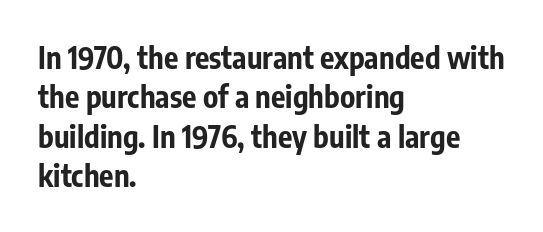
The image shows 30 px bold, condensed sans-serif type, upright; set left-aligned, normal line spacing (1.31x), normal letter spacing, not underlined; low stroke contrast and a medium x-height.
